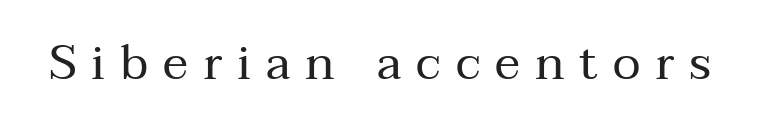
Is this a sans? No — the strokes have serifs. The font's upright variant was chosen for this text. The gap between lines stays unmarked. Tracking value appears strongly positive — letters spread wide. The characters are drawn with everyday or finer stroke widths. Proportional: the letters do not fall into vertical columns.
